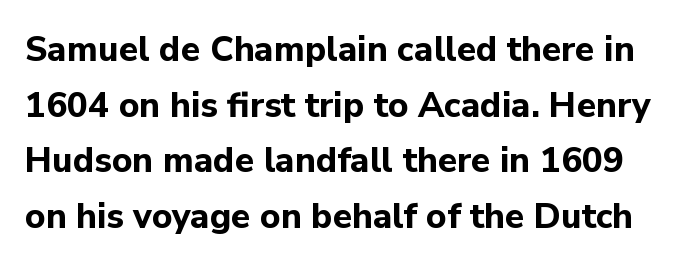
Q: Is the text bold? A: Yes.
Q: Is the text italic (slanted)? A: No, it is upright.
Q: Is the typeface a serif or a sans-serif typeface? A: Sans-serif.
Q: Is the text underlined? A: No.
Q: Is the spacing between letters normal or unusually wide? A: Normal.
Q: Is the spacing between lines tight, normal or loose? A: Normal.
Q: Width (condensed, normal, or wide)? A: Normal.
Q: Stroke contrast? A: Low.
Q: x-height? A: Medium.
Q: Monospaced? A: No.
